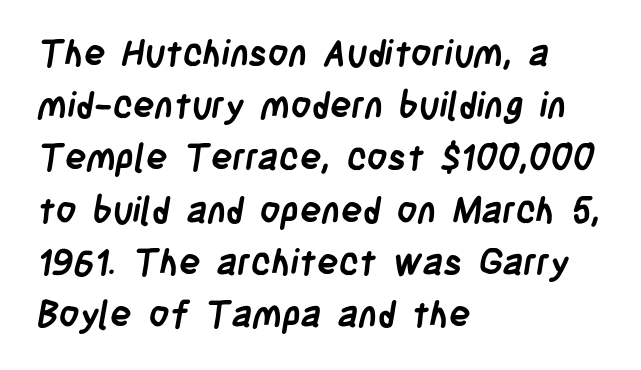
Q: Is the text bold? A: Yes.
Q: Is the typeface a serif or a sans-serif typeface? A: Sans-serif.
Q: Is the text underlined? A: No.
Q: How is the paragraph aligned? A: Left-aligned.
Q: Is the spacing between letters normal or unusually wide? A: Normal.
Q: Is the spacing between lines tight, normal or loose? A: Normal.
Q: Width (condensed, normal, or wide)? A: Condensed.
Q: Stroke contrast? A: Low.
Q: x-height? A: Large.
Q: Monospaced? A: No.
